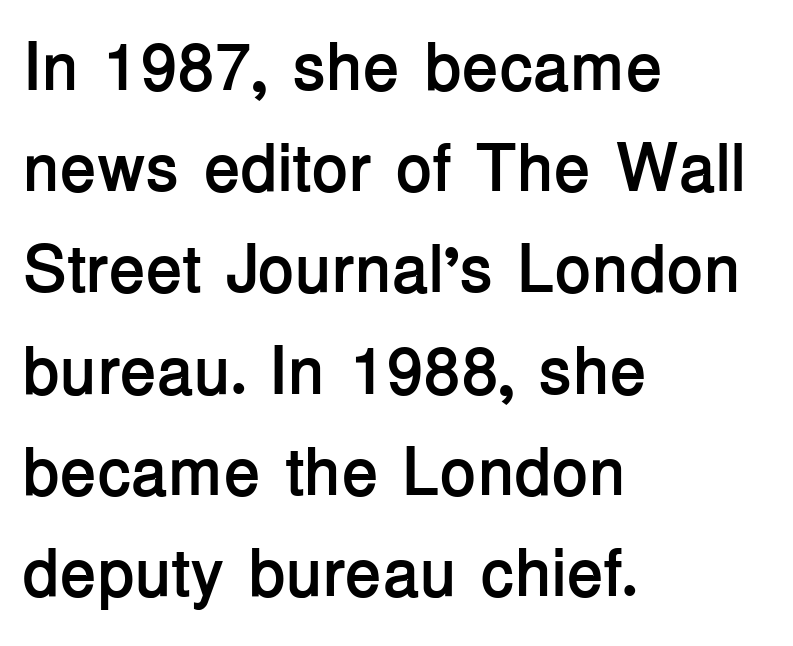
Q: Is the text bold? A: Yes.
Q: Is the text italic (slanted)? A: No, it is upright.
Q: Is the typeface a serif or a sans-serif typeface? A: Sans-serif.
Q: Is the text underlined? A: No.
Q: How is the paragraph aligned? A: Left-aligned.
Q: Is the spacing between letters normal or unusually wide? A: Normal.
Q: Is the spacing between lines tight, normal or loose? A: Normal.
Q: Width (condensed, normal, or wide)? A: Normal.
Q: Stroke contrast? A: Low.
Q: x-height? A: Medium.
Q: Monospaced? A: No.
